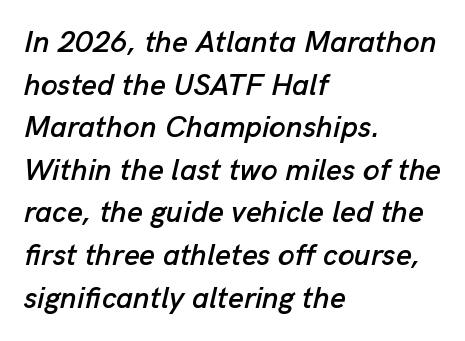
Q: Is the text italic (slanted)? A: Yes, it leans right by about 13 degrees.
Q: Is the text underlined? A: No.
Q: How is the paragraph aligned? A: Left-aligned.
Q: Is the spacing between letters normal or unusually wide? A: Normal.
Q: Is the spacing between lines tight, normal or loose? A: Normal.
Q: Width (condensed, normal, or wide)? A: Normal.
Q: Stroke contrast? A: Low.
Q: x-height? A: Medium.
Q: Monospaced? A: No.
